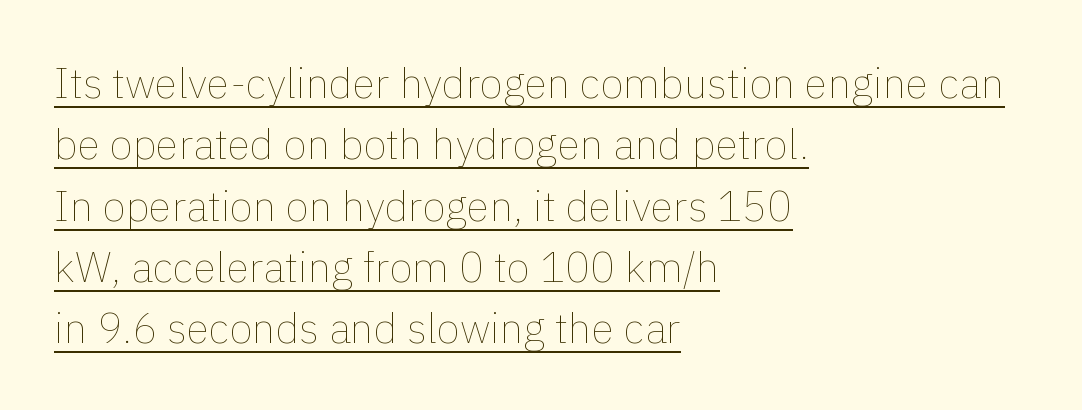
The image shows 42 px thin type, upright; set left-aligned, normal line spacing (1.46x), normal letter spacing, underlined; a medium x-height.
